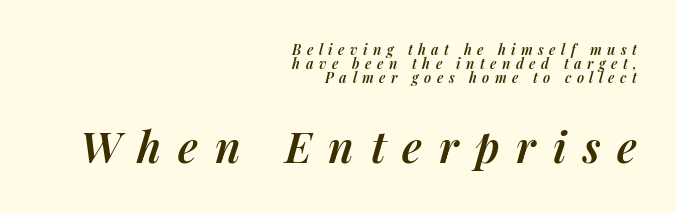
The image shows 43 px semibold type, italic (leaning right); set right-aligned, tight line spacing (1.01x), unusually wide letter spacing (+0.39 em), not underlined; the second (bottom) block is 3.07x larger; medium stroke contrast and a medium x-height.
